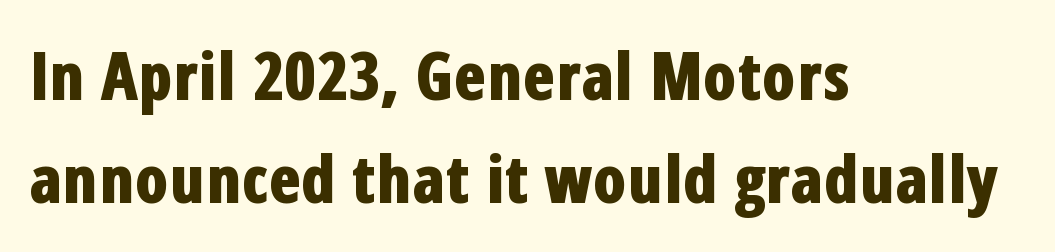
Q: Is the text bold? A: Yes.
Q: Is the text italic (slanted)? A: No, it is upright.
Q: Is the typeface a serif or a sans-serif typeface? A: Sans-serif.
Q: Is the text underlined? A: No.
Q: How is the paragraph aligned? A: Left-aligned.
Q: Is the spacing between letters normal or unusually wide? A: Normal.
Q: Is the spacing between lines tight, normal or loose? A: Normal.
Q: Width (condensed, normal, or wide)? A: Condensed.
Q: Stroke contrast? A: Low.
Q: x-height? A: Medium.
Q: Monospaced? A: No.
